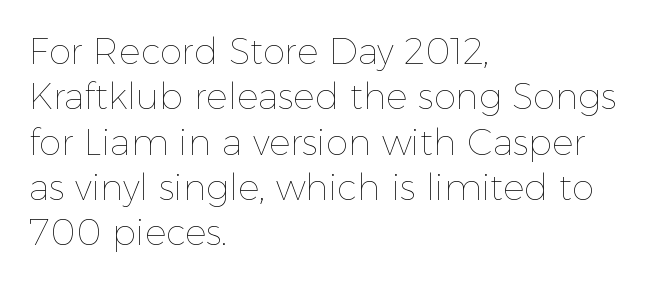
Rendered with straight, roman letterforms. The passage shown stacks its lines at a standard gap. Nobody drew a line under any word here. In terms of letterspacing, this is plain default setting.
